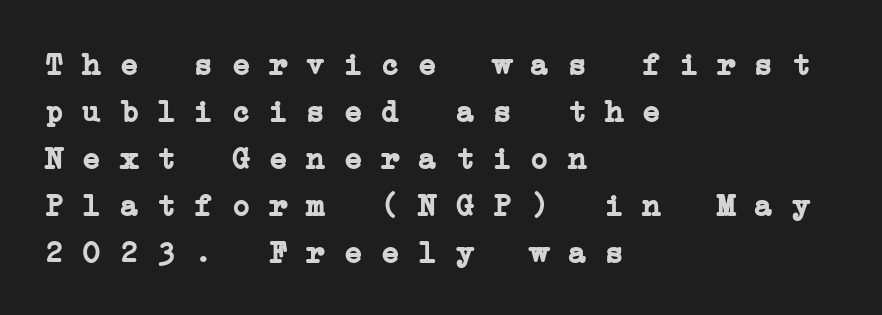
The image shows 31 px semibold, wide serif type, monospaced; set left-aligned, normal line spacing (1.52x), normal letter spacing, not underlined; low stroke contrast and a medium x-height.
